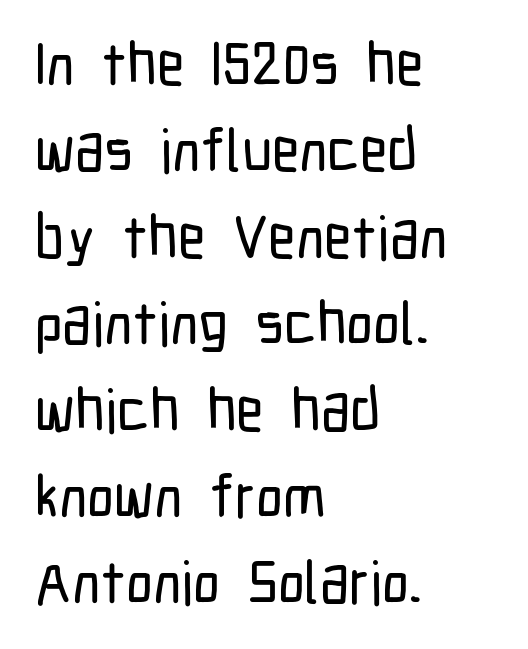
The image shows 60 px condensed sans-serif type, upright; set left-aligned, normal line spacing (1.44x), normal letter spacing, not underlined; low stroke contrast and a medium x-height.
